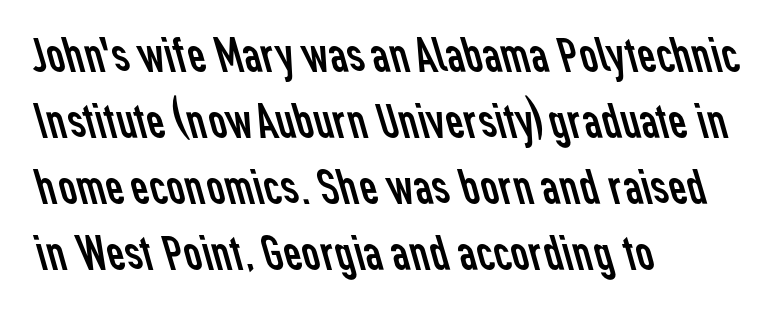
The image shows 50 px regular-weight sans-serif type; set left-aligned, normal line spacing (1.32x), normal letter spacing, not underlined; low stroke contrast and a medium x-height.
